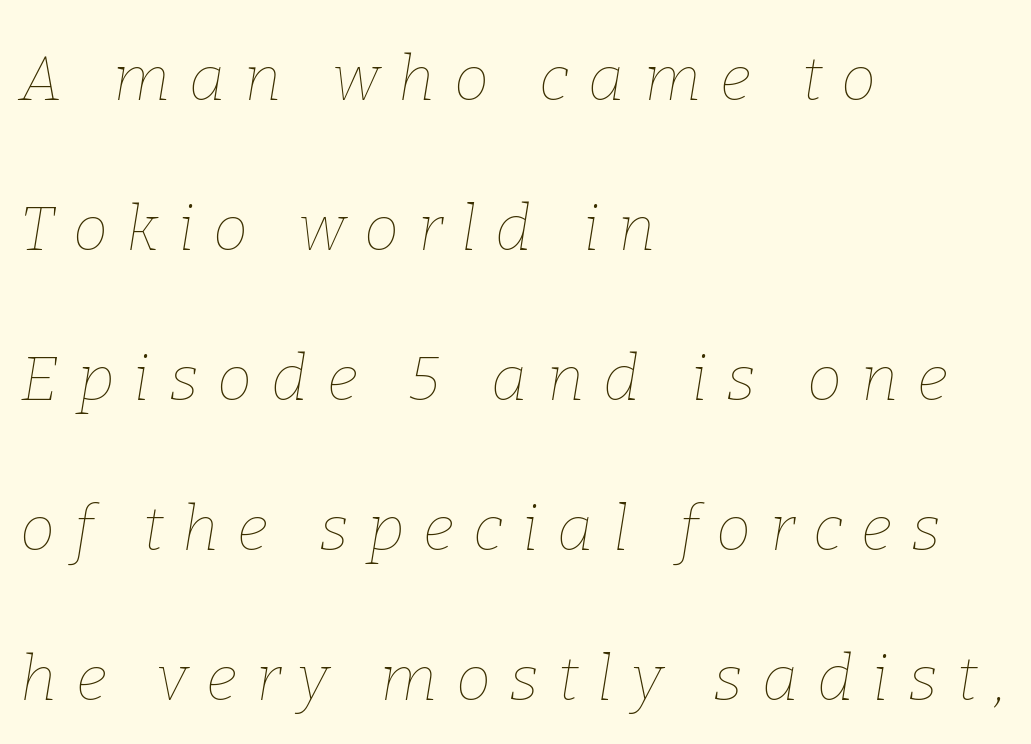
{"italic": "yes", "lean": "right", "slant_degrees": 9, "bold": "no", "weight": "thin", "width": "normal", "stroke_contrast": "low", "x_height": "medium", "monospaced": "no", "underline": "no", "align": "left", "line_spacing": "loose", "line_spacing_ratio": 2.38, "letter_spacing": "wide", "letter_spacing_em": 0.3, "glyph_px": 63}
